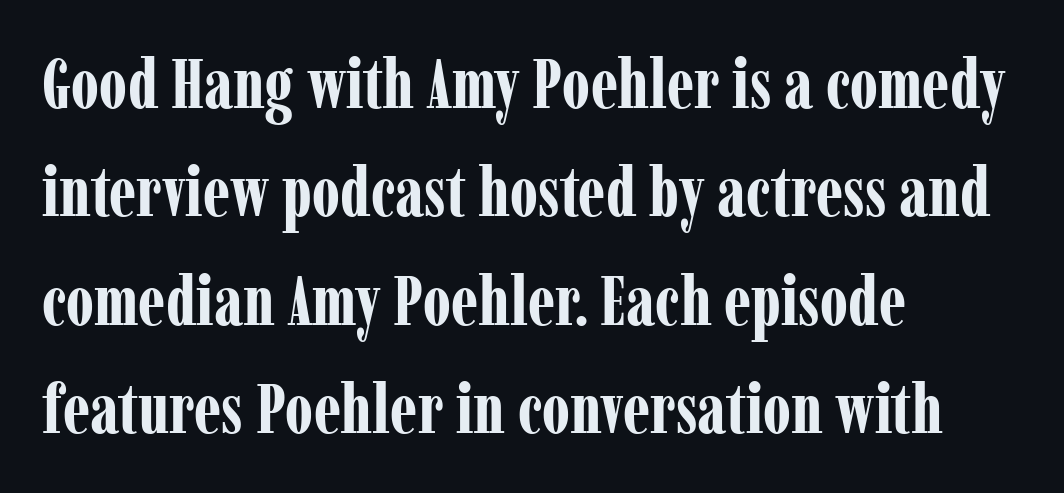
Regular leading. The type family on display is of the serif kind. Character widths vary here, with narrow letters taking less room than wide ones. The letters stand straight up with perfectly vertical stems.
